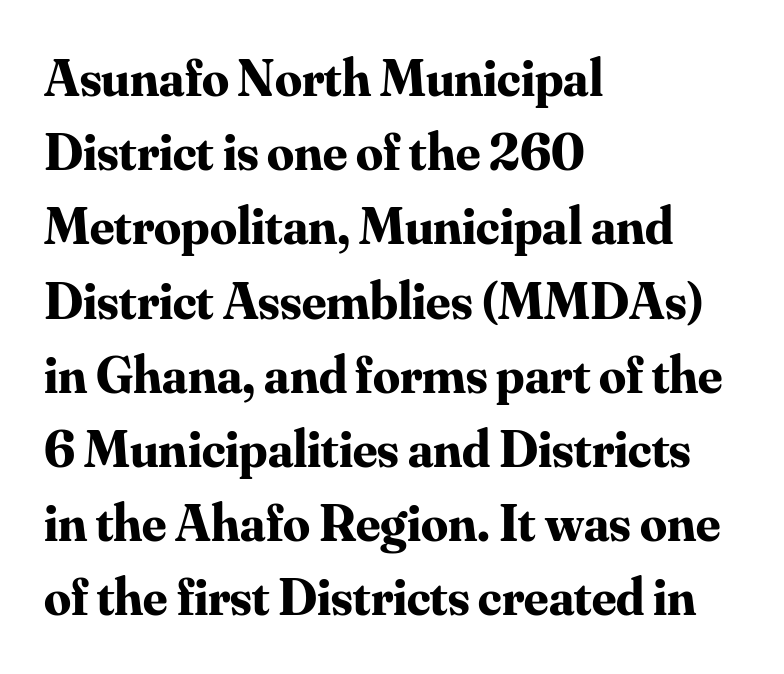
The image shows 53 px bold serif type, upright; set left-aligned, normal line spacing (1.4x), normal letter spacing, not underlined; medium stroke contrast and a small x-height.
